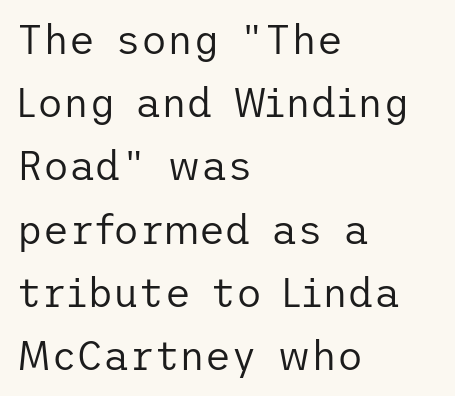
The image shows 40 px regular-weight sans-serif type, upright; set left-aligned, normal line spacing (1.58x), normal letter spacing, not underlined; low stroke contrast and a medium x-height.
